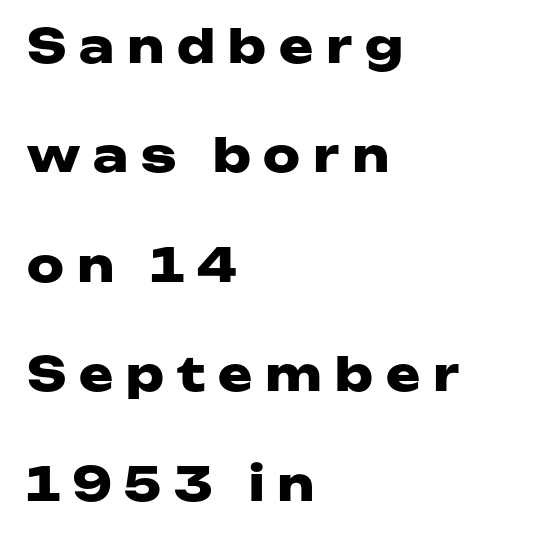
The image shows 46 px heavy, wide sans-serif type, upright; set left-aligned, loose line spacing (2.38x), unusually wide letter spacing (+0.28 em), not underlined; low stroke contrast and a medium x-height.
